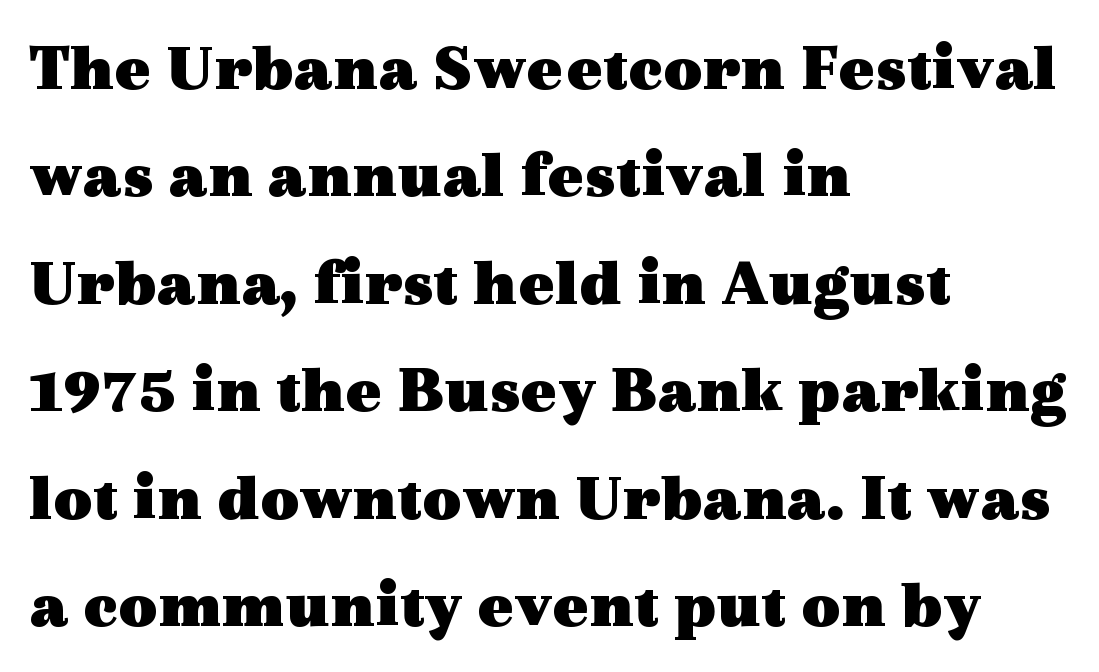
Rule under the text: the space is simply empty. Unlike italic type, these characters show no tilt at all. Whoever set this chose a conventional vertical rhythm. A typesetter would call this zero additional tracking.
